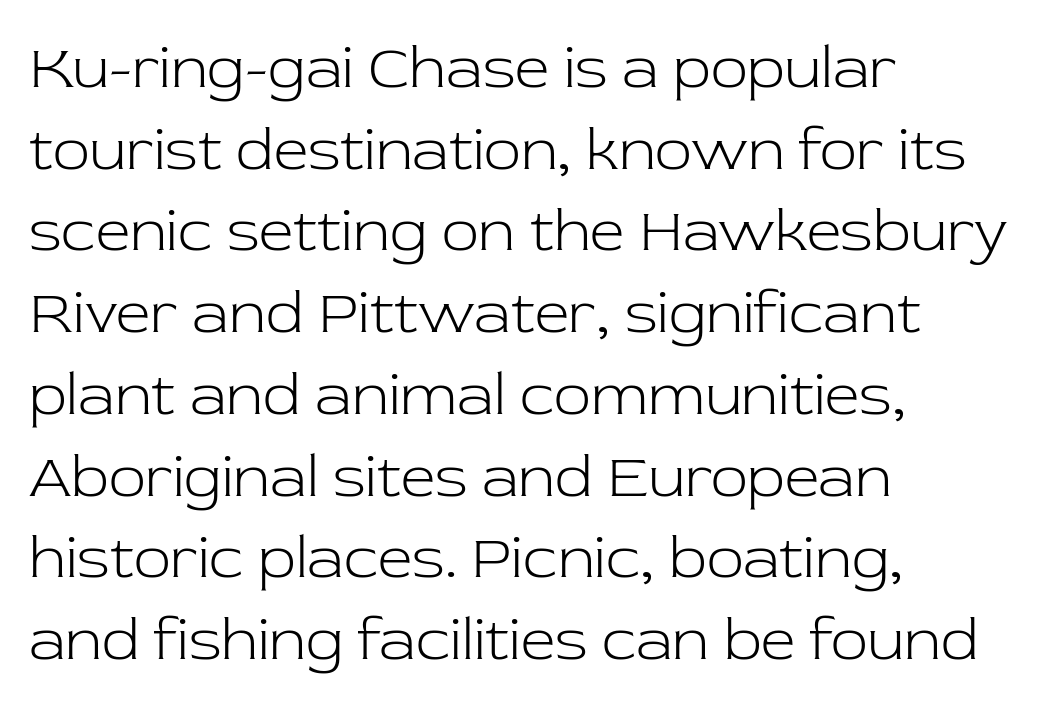
You could call the tracking neutral — neither tight nor loose. A typesetter would call this proportional, since set widths differ per character. Do the letters lean? They stand straight. Has an underline been added? It has not.
